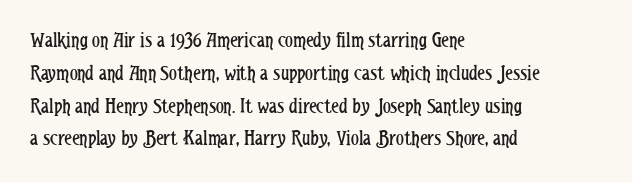
Descender tails drop into unmarked territory. Vertically, the passage feels balanced, rows spaced as you'd expect. The typesetter chose a ragged-right arrangement here. The typography opts for an upright posture over an oblique one. The rendering keeps characters at their native spacing. Stroke mass is kept to a normal reading level or below.
